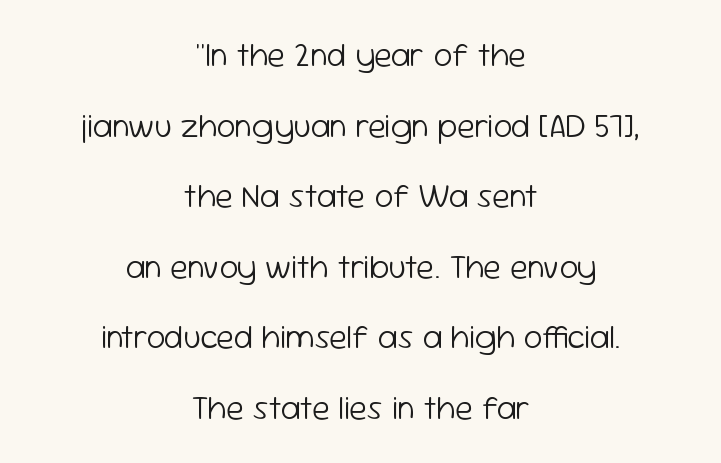
Decoration check: the copy has no underline. The face used here is a sans, in the tradition of grotesques and geometrics. Upright lettering throughout. The passage shown has conventional tracking throughout.
